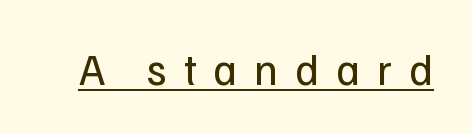
{"serif": "no", "italic": "no", "bold": "no", "weight": "regular", "width": "normal", "stroke_contrast": "low", "x_height": "medium", "monospaced": "no", "underline": "yes", "letter_spacing": "wide", "letter_spacing_em": 0.38, "glyph_px": 44}
